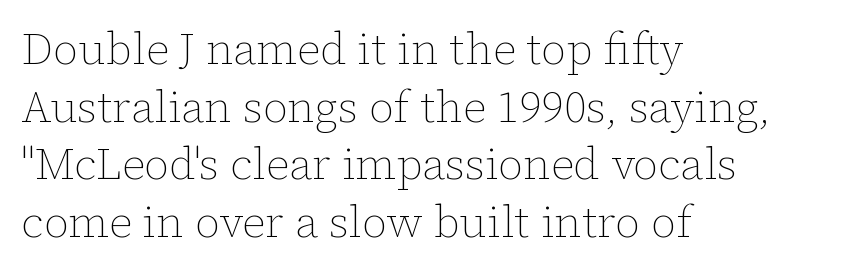
Does the lettering tilt? It doesn't — this is upright. The text block is weighted toward the left margin, trailing off unevenly rightward. Here the designer chose a conventional face with non-uniform glyph widths. Check the space under the baseline: it is left empty.
